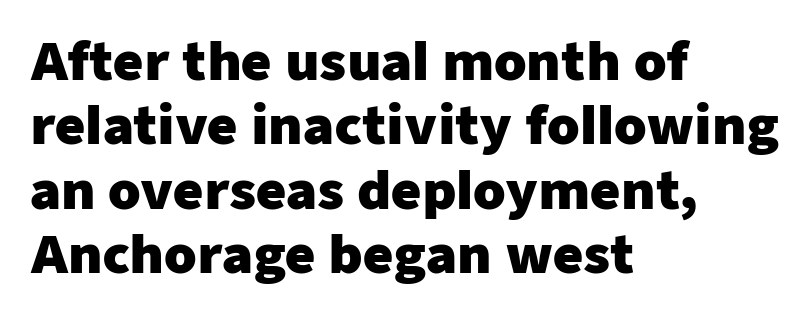
{"serif": "no", "italic": "no", "bold": "yes", "weight": "heavy", "width": "normal", "stroke_contrast": "low", "x_height": "medium", "monospaced": "no", "underline": "no", "align": "left", "line_spacing_ratio": 1.24, "letter_spacing": "normal", "letter_spacing_em": 0.0, "glyph_px": 52}
